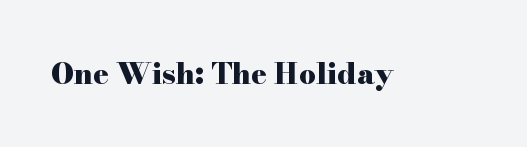
{"serif": "yes", "italic": "no", "bold": "yes", "weight": "heavy", "width": "wide", "stroke_contrast": "high", "x_height": "small", "monospaced": "no", "underline": "no", "letter_spacing": "normal", "letter_spacing_em": 0.0, "glyph_px": 29}
